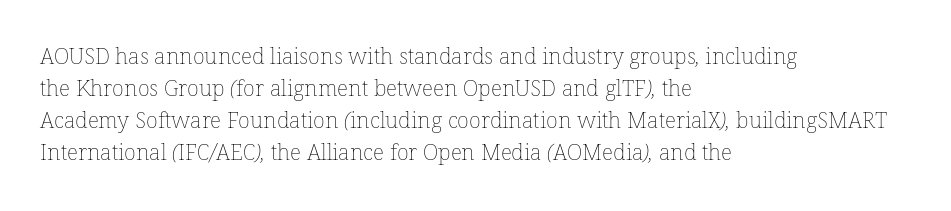
Q: Is the text bold? A: No.
Q: Is the text underlined? A: No.
Q: How is the paragraph aligned? A: Left-aligned.
Q: Is the spacing between letters normal or unusually wide? A: Normal.
Q: Is the spacing between lines tight, normal or loose? A: Normal.
